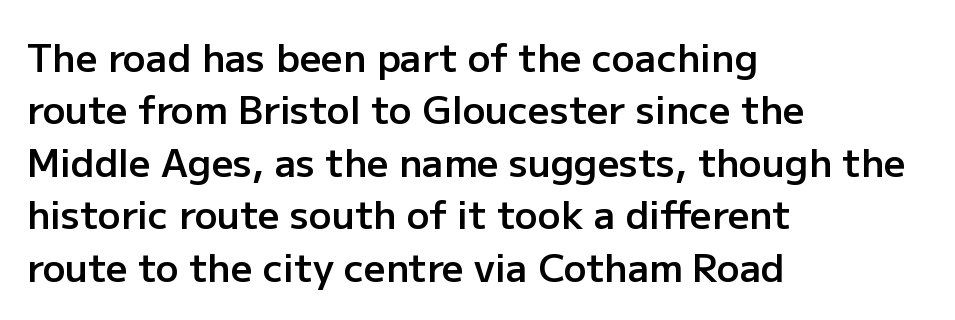
Alignment: flush left. Regarding leading, the lines here are spaced in the standard way. Spacing verdict: proportional, widths tailored to each character. Has an underline been added? It has not. A sans-serif font was chosen for this passage. Posture: straight, roman, zero tilt.
